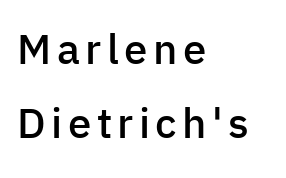
{"serif": "no", "italic": "no", "bold": "semi", "weight": "semibold", "width": "normal", "stroke_contrast": "low", "x_height": "medium", "monospaced": "no", "underline": "no", "align": "left", "line_spacing_ratio": 1.76, "glyph_px": 42}
